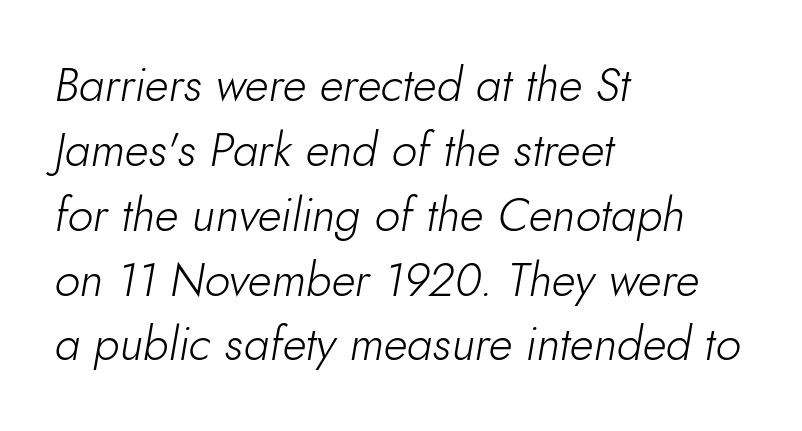
The image shows 46 px light type, italic (leaning right); set left-aligned, normal line spacing (1.41x), normal letter spacing, not underlined; low stroke contrast and a small x-height.
